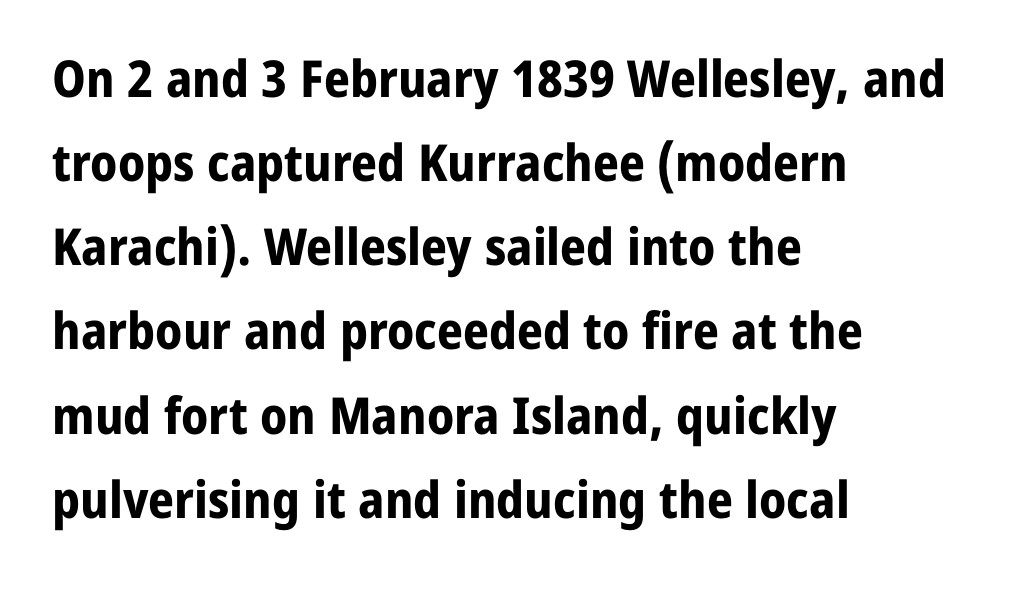
The image shows 51 px bold sans-serif type, upright; set left-aligned, normal line spacing (1.65x), normal letter spacing, not underlined; low stroke contrast and a medium x-height.
